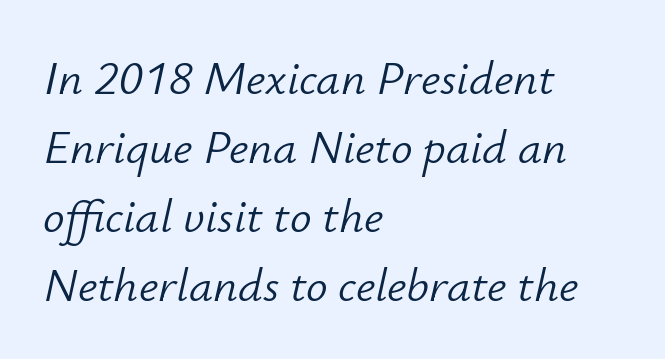
The image shows 48 px light type, italic (leaning right); set left-aligned, normal line spacing (1.44x), normal letter spacing, not underlined; low stroke contrast and a small x-height.
